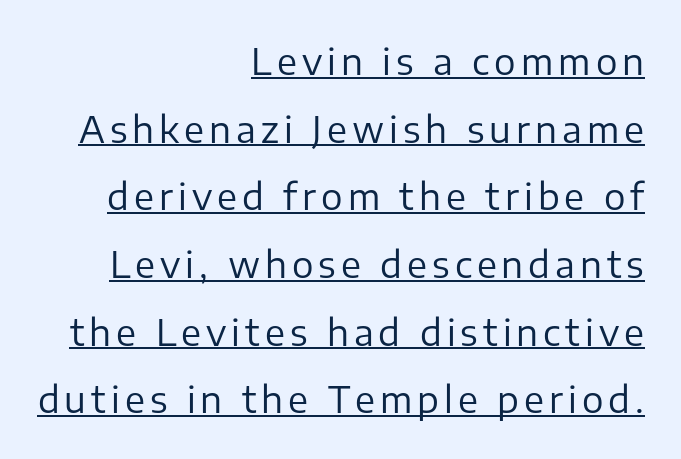
{"serif": "no", "italic": "no", "bold": "no", "weight": "regular", "width": "normal", "stroke_contrast": "low", "x_height": "medium", "monospaced": "no", "underline": "yes", "align": "right", "line_spacing_ratio": 1.88, "glyph_px": 36}
